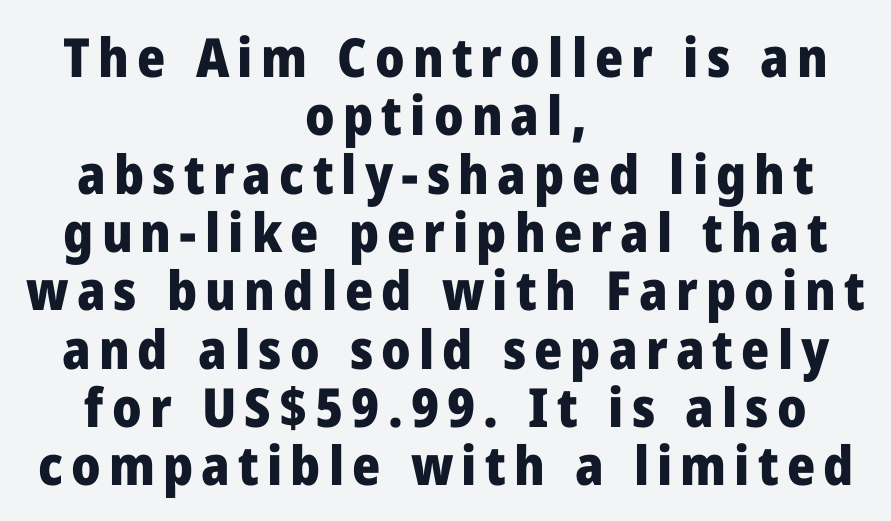
The image shows 54 px heavy sans-serif type, upright; set centered, tight line spacing (1.08x), not underlined; low stroke contrast and a medium x-height.
